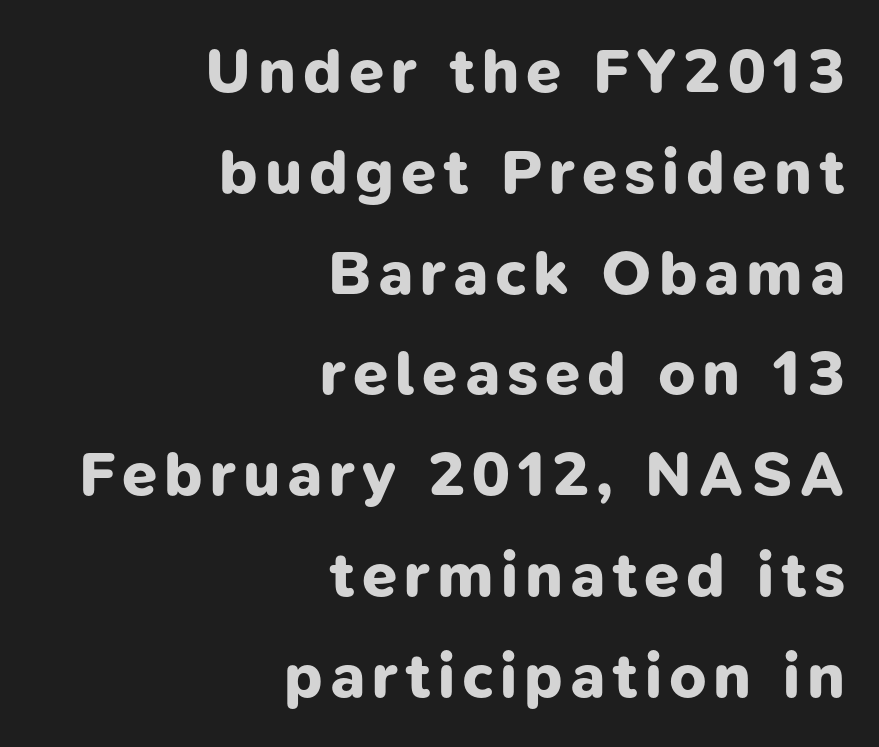
The letters are bold, with thick, heavy strokes. The letters advance in unequal steps, a hallmark of proportional type. Letters rest on an invisible, unmarked baseline. The compositor pushed each line to the right boundary. To sum up the face: it is a sans, with no serifs. Line spacing here is normal.
